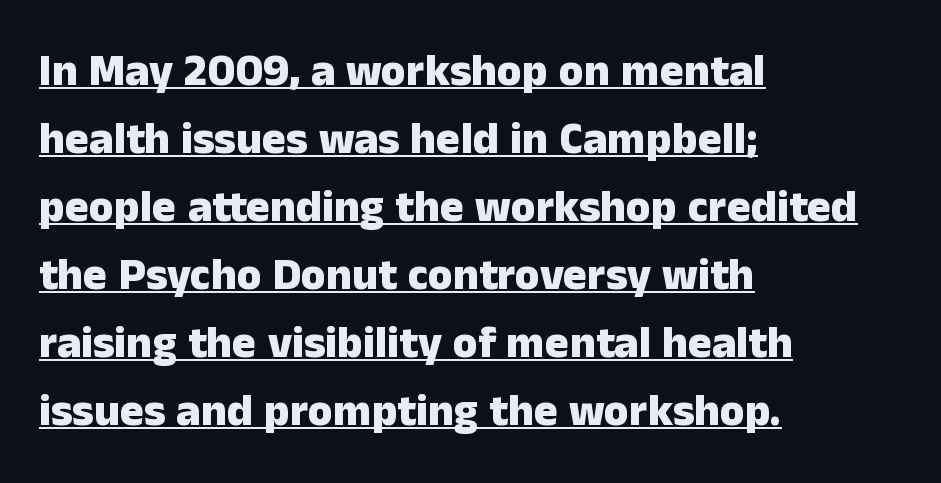
The image shows 45 px heavy sans-serif type, upright; set left-aligned, normal line spacing (1.51x), normal letter spacing, underlined; low stroke contrast and a medium x-height.
